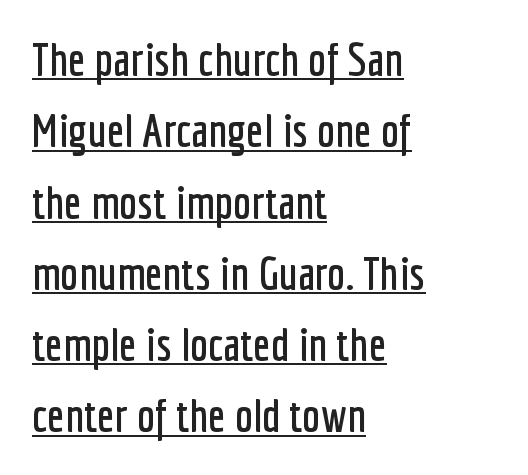
Does extra space separate the letters? No, they use regular spacing. Look at the bottom of the vertical strokes: they stop flat, with no serifs. A typographer would call this underscored text. The compositor pushed each line to the left boundary. Students, observe: this is what conventionally led text looks like. Posture: straight, roman, zero tilt.
